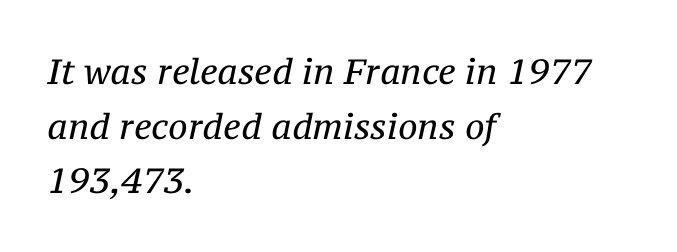
{"serif": "yes", "italic": "yes", "lean": "right", "slant_degrees": 12, "bold": "no", "weight": "regular", "width": "normal", "stroke_contrast": "medium", "x_height": "medium", "monospaced": "no", "underline": "no", "align": "left", "line_spacing": "normal", "line_spacing_ratio": 1.56, "letter_spacing": "normal", "letter_spacing_em": 0.0, "glyph_px": 35}
